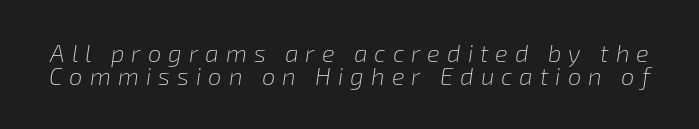
The image shows 24 px text type, italic (leaning right); set tight line spacing (0.96x), unusually wide letter spacing (+0.29 em), not underlined.
